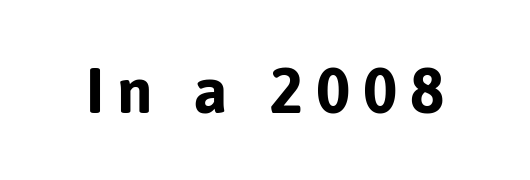
Is this a fixed-width face? No — the glyphs have proportional, varying widths. The rendering uses a bold face; every stroke is thick and dark. Rule under the text: the space is simply empty. These lines are composed in type without serifs. This rendering widens character spacing well past its baseline value. It's the straight-up-and-down kind of type.
